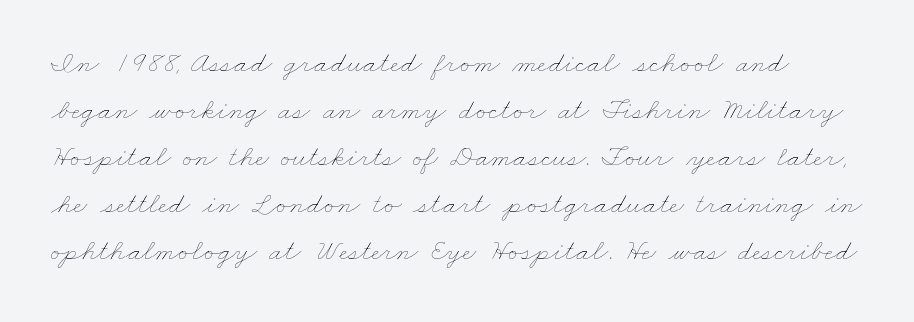
{"bold": "no", "weight": "thin", "width": "wide", "stroke_contrast": "low", "x_height": "small", "monospaced": "no", "underline": "no", "line_spacing": "normal", "line_spacing_ratio": 1.57, "letter_spacing": "normal", "letter_spacing_em": 0.0, "glyph_px": 30}
